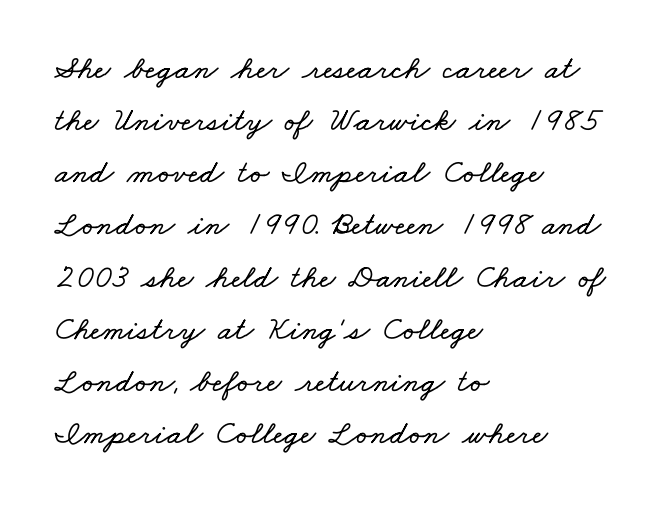
{"width": "wide", "stroke_contrast": "low", "x_height": "small", "monospaced": "no", "underline": "no", "align": "left", "line_spacing": "normal", "line_spacing_ratio": 1.58, "letter_spacing": "normal", "letter_spacing_em": 0.0, "glyph_px": 33}
